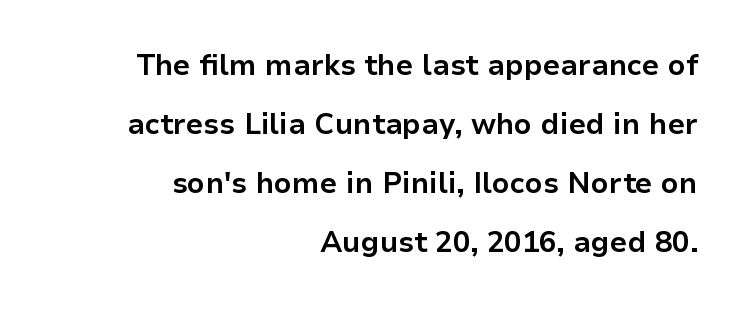
This block would shrink considerably if given ordinary leading; it's expanded now. The zone under the glyphs is completely vacant. The rendering shows plain stroke endings on the letterforms — a sans-serif design. The face used here is proportionally spaced, like ordinary book or web type.
